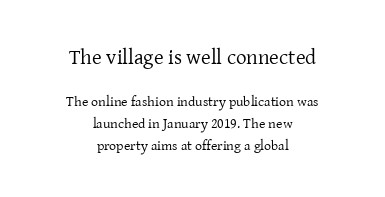
Q: Is the text bold? A: No.
Q: Is the text italic (slanted)? A: No, it is upright.
Q: Is the text underlined? A: No.
Q: How is the paragraph aligned? A: Centered.
Q: Is the spacing between letters normal or unusually wide? A: Normal.
Q: Is the spacing between lines tight, normal or loose? A: Normal.
Q: Which block of text is set in a larger size, the first (top) or the second (bottom)? A: The first (top) one.
